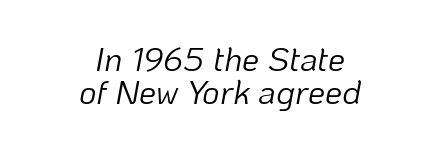
The image shows 34 px light type, italic (leaning right); set centered, tight line spacing (0.98x), normal letter spacing, not underlined; low stroke contrast and a medium x-height.
